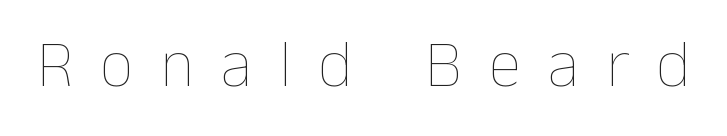
This reads as an unemphasized weight, regular at the heaviest. These lines have a slow, spaced-out rhythm from letter to letter. Do the characters align in a grid? No, the font is proportional. Nobody drew a line under any word here. Do the letters lean? They stand straight.
